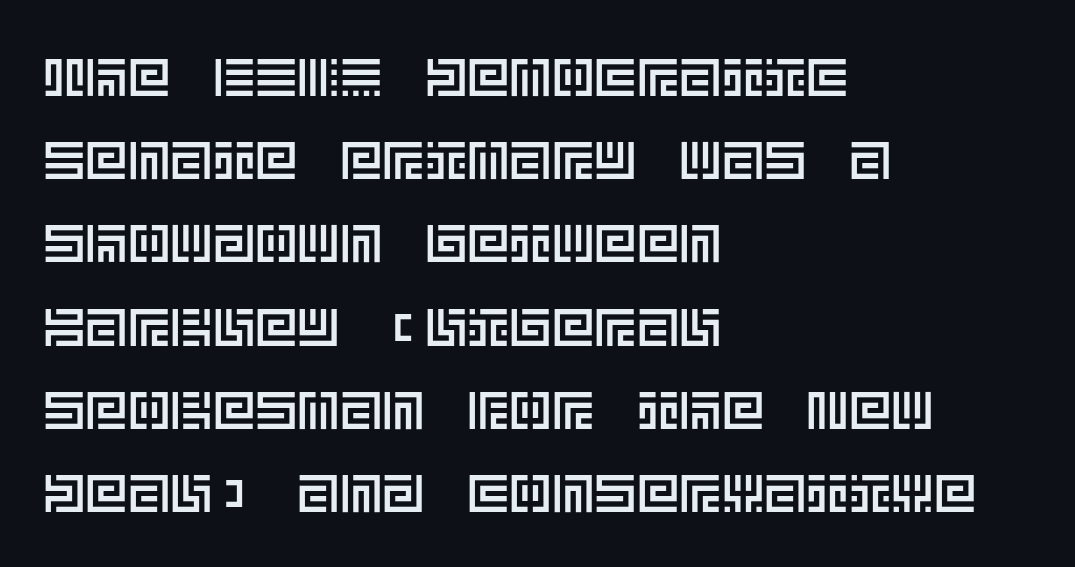
Q: Is the text italic (slanted)? A: No, it is upright.
Q: Is the text underlined? A: No.
Q: How is the paragraph aligned? A: Left-aligned.
Q: Is the spacing between letters normal or unusually wide? A: Normal.
Q: Is the spacing between lines tight, normal or loose? A: Normal.
Q: Width (condensed, normal, or wide)? A: Normal.
Q: x-height? A: Large.
